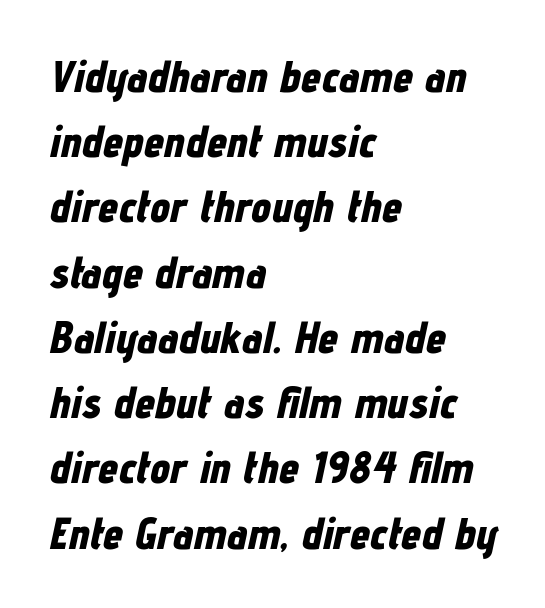
The image shows 45 px bold, condensed type, italic (leaning right); set left-aligned, normal line spacing (1.45x), normal letter spacing, not underlined; low stroke contrast and a medium x-height.
